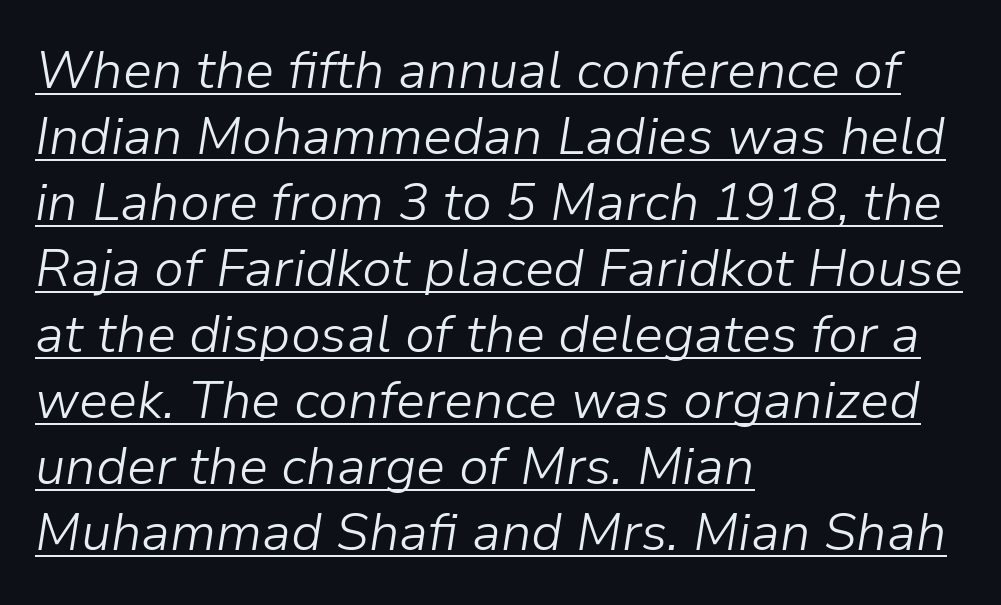
The image shows 52 px light type, italic (leaning right); set left-aligned, normal line spacing (1.27x), normal letter spacing, underlined; low stroke contrast and a medium x-height.
